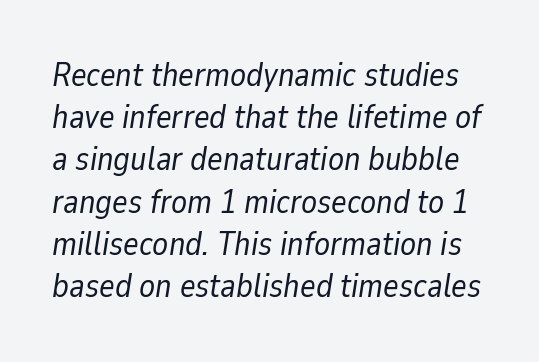
Q: Is the text bold? A: No.
Q: Is the text italic (slanted)? A: Yes, it leans right by about 9 degrees.
Q: Is the text underlined? A: No.
Q: Is the spacing between letters normal or unusually wide? A: Normal.
Q: Is the spacing between lines tight, normal or loose? A: Normal.
Q: Width (condensed, normal, or wide)? A: Normal.
Q: Stroke contrast? A: Low.
Q: x-height? A: Medium.
Q: Monospaced? A: No.
